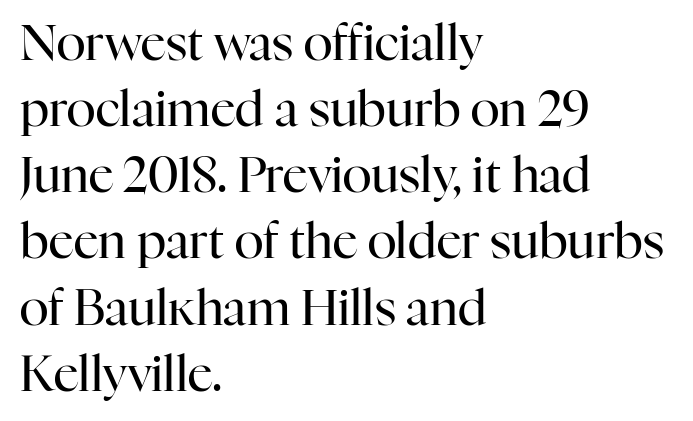
The image shows 49 px regular-weight serif type, upright; set left-aligned, normal line spacing (1.35x), normal letter spacing, not underlined; high stroke contrast and a medium x-height.
